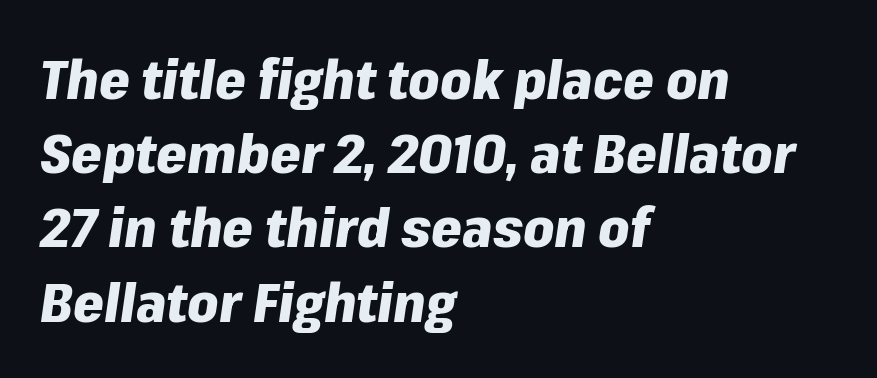
Q: Is the text bold? A: Yes.
Q: Is the text italic (slanted)? A: Yes, it leans right by about 8 degrees.
Q: Is the text underlined? A: No.
Q: How is the paragraph aligned? A: Left-aligned.
Q: Is the spacing between letters normal or unusually wide? A: Normal.
Q: Is the spacing between lines tight, normal or loose? A: Normal.
Q: Width (condensed, normal, or wide)? A: Normal.
Q: Stroke contrast? A: Low.
Q: x-height? A: Medium.
Q: Monospaced? A: No.
